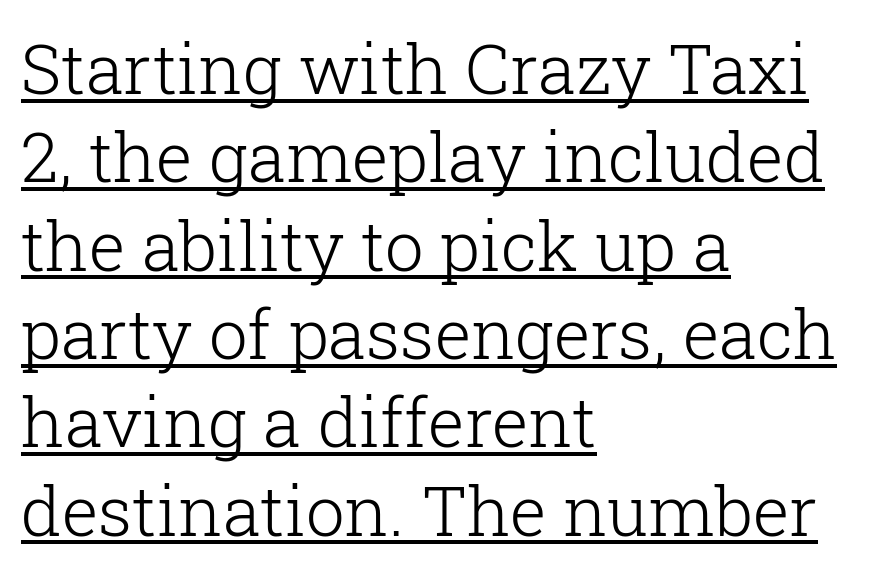
This sample keeps an unexceptional amount of space between lines. The letters advance in unequal steps, a hallmark of proportional type. A classic flush-left, rag-right setting is used for this passage. Spacing between characters is what you'd get straight out of the box.
